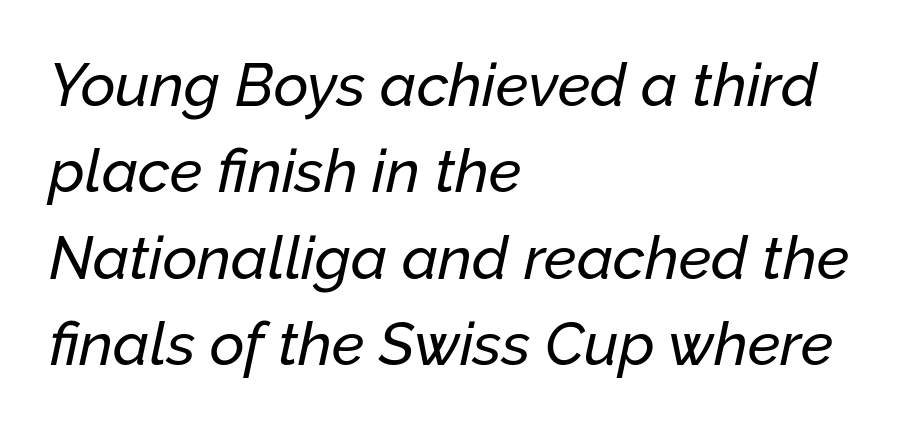
{"italic": "yes", "lean": "right", "slant_degrees": 12, "width": "normal", "stroke_contrast": "low", "x_height": "medium", "monospaced": "no", "underline": "no", "align": "left", "line_spacing": "normal", "line_spacing_ratio": 1.44, "letter_spacing": "normal", "letter_spacing_em": 0.0, "glyph_px": 60}
